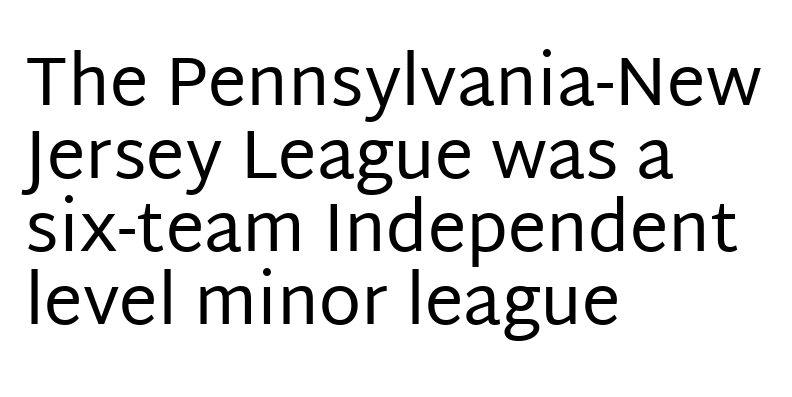
The image shows 69 px regular-weight sans-serif type, upright; set left-aligned, tight line spacing (1.06x), normal letter spacing, not underlined; low stroke contrast and a large x-height.
